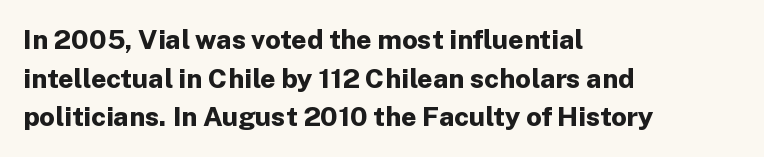
Q: Is the text bold? A: Yes.
Q: Is the text italic (slanted)? A: No, it is upright.
Q: Is the text underlined? A: No.
Q: How is the paragraph aligned? A: Left-aligned.
Q: Is the spacing between letters normal or unusually wide? A: Normal.
Q: Is the spacing between lines tight, normal or loose? A: Normal.
